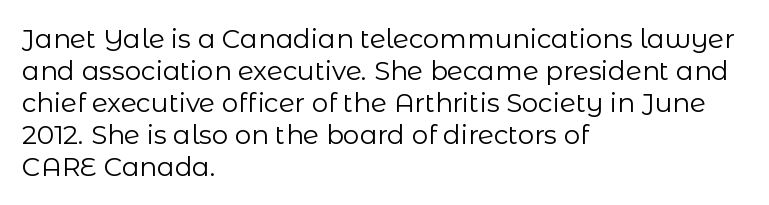
{"italic": "no", "bold": "no", "underline": "no", "align": "left", "line_spacing_ratio": 1.23, "letter_spacing": "normal", "letter_spacing_em": 0.0, "glyph_px": 26}
